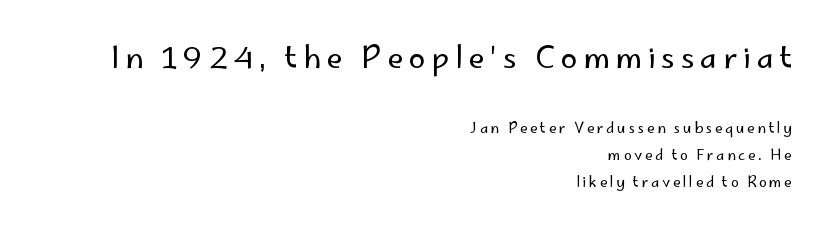
{"serif": "no", "italic": "no", "bold": "no", "weight": "regular", "width": "normal", "stroke_contrast": "low", "x_height": "small", "monospaced": "no", "underline": "no", "align": "right", "line_spacing": "loose", "line_spacing_ratio": 1.93, "larger_block": "first", "size_ratio": 2.14, "glyph_px": 30}
